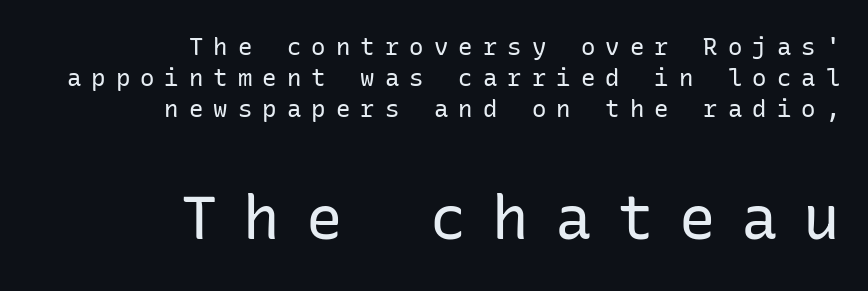
Q: Is the text bold? A: No.
Q: Is the text italic (slanted)? A: No, it is upright.
Q: Is the typeface a serif or a sans-serif typeface? A: Sans-serif.
Q: Is the text underlined? A: No.
Q: How is the paragraph aligned? A: Right-aligned.
Q: Is the spacing between letters normal or unusually wide? A: Unusually wide.
Q: Is the spacing between lines tight, normal or loose? A: Normal.
Q: Which block of text is set in a larger size, the first (top) or the second (bottom)? A: The second (bottom) one.
Q: Width (condensed, normal, or wide)? A: Normal.
Q: Stroke contrast? A: Low.
Q: x-height? A: Medium.
